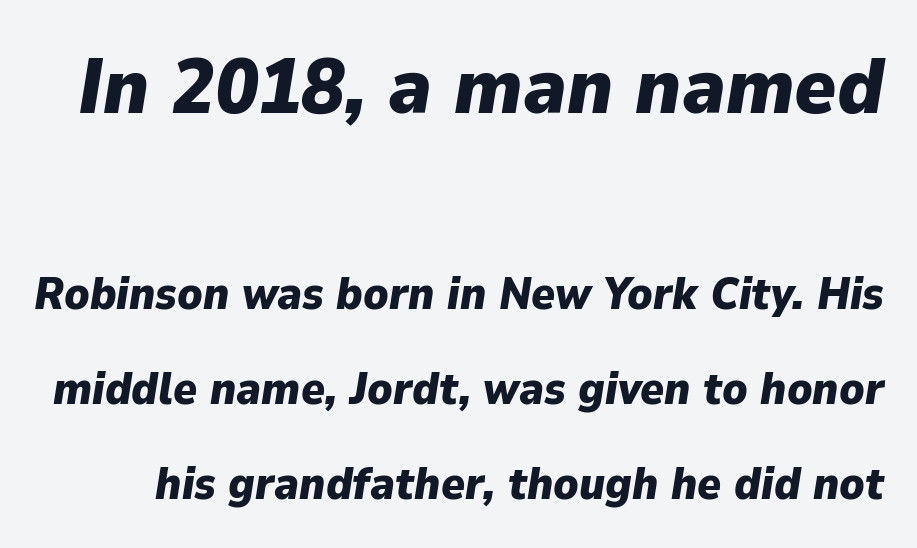
The image shows 79 px heavy type, italic (leaning right); set loose line spacing (2.11x), normal letter spacing, not underlined; the first (top) block is 1.76x larger; low stroke contrast and a medium x-height.
